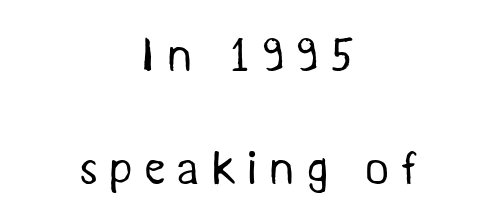
Q: Is the text bold? A: No.
Q: Is the typeface a serif or a sans-serif typeface? A: Sans-serif.
Q: Is the text underlined? A: No.
Q: How is the paragraph aligned? A: Centered.
Q: Is the spacing between letters normal or unusually wide? A: Unusually wide.
Q: Is the spacing between lines tight, normal or loose? A: Loose.
Q: Width (condensed, normal, or wide)? A: Normal.
Q: Stroke contrast? A: Medium.
Q: x-height? A: Medium.
Q: Monospaced? A: No.
